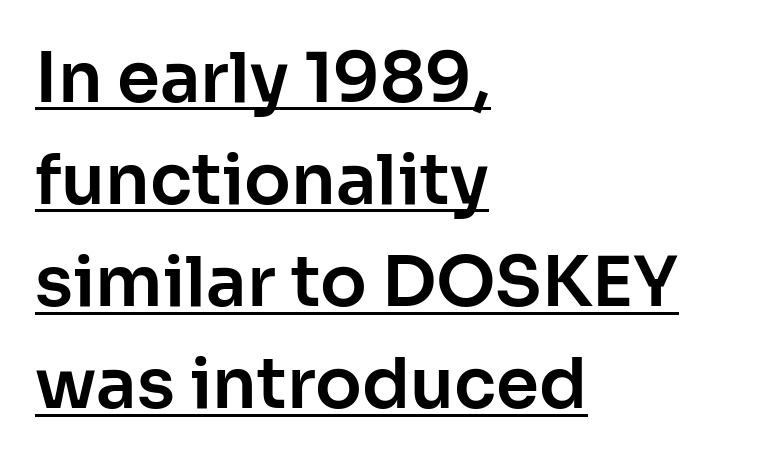
{"serif": "no", "italic": "no", "width": "normal", "stroke_contrast": "low", "x_height": "medium", "monospaced": "no", "underline": "yes", "align": "left", "line_spacing": "normal", "line_spacing_ratio": 1.48, "letter_spacing": "normal", "letter_spacing_em": 0.0, "glyph_px": 69}
